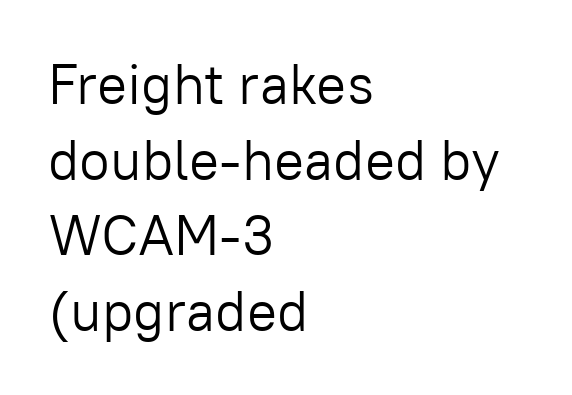
The image shows 56 px light sans-serif type, upright; set left-aligned, normal line spacing (1.35x), normal letter spacing, not underlined; low stroke contrast and a medium x-height.
